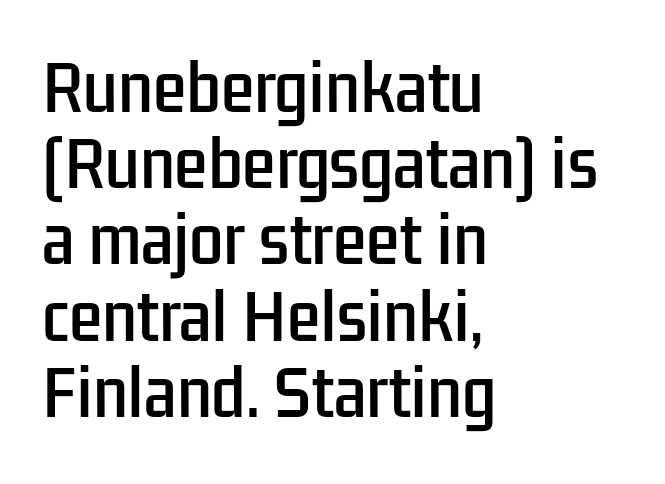
{"serif": "no", "italic": "no", "width": "condensed", "stroke_contrast": "low", "x_height": "medium", "monospaced": "no", "underline": "no", "align": "left", "line_spacing": "normal", "line_spacing_ratio": 1.25, "letter_spacing": "normal", "letter_spacing_em": 0.0, "glyph_px": 61}
